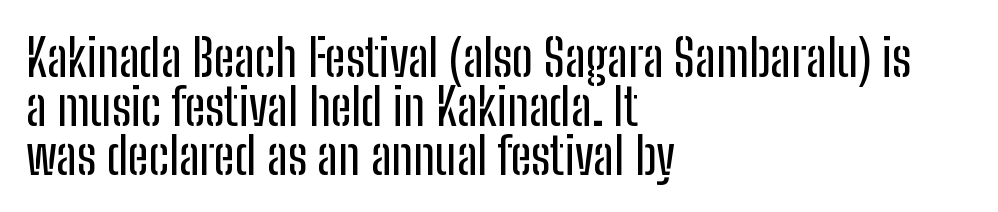
Q: Is the text italic (slanted)? A: No, it is upright.
Q: Is the typeface a serif or a sans-serif typeface? A: Sans-serif.
Q: Is the text underlined? A: No.
Q: How is the paragraph aligned? A: Left-aligned.
Q: Is the spacing between letters normal or unusually wide? A: Normal.
Q: Is the spacing between lines tight, normal or loose? A: Tight.
Q: Width (condensed, normal, or wide)? A: Condensed.
Q: Stroke contrast? A: Low.
Q: x-height? A: Medium.
Q: Monospaced? A: No.
